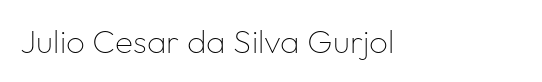
How are the letters spaced? Ordinarily, with no added tracking. These lines are rendered in a variable-pitch font. Check where the strokes stop: nothing finishes them off — pure sans. Ordinary non-slanted type is in use. Anything drawn beneath the words? Only blank space.
